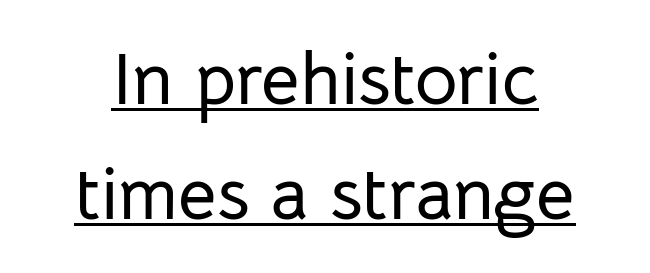
The image shows 74 px sans-serif type, upright; set normal line spacing (1.55x), normal letter spacing, underlined; low stroke contrast and a medium x-height.
